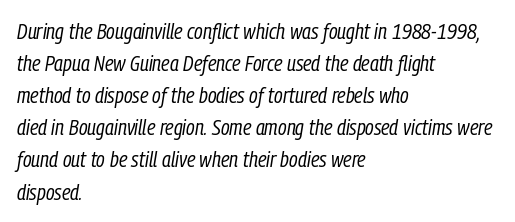
Typeset ragged right — the left edge is the straight one. Successive baselines arrive at the customary interval. Nobody touched the tracking dial on this one. Glance below the letters and you will spot only blank space. The strokes are not fattened; the text isn't bold.
